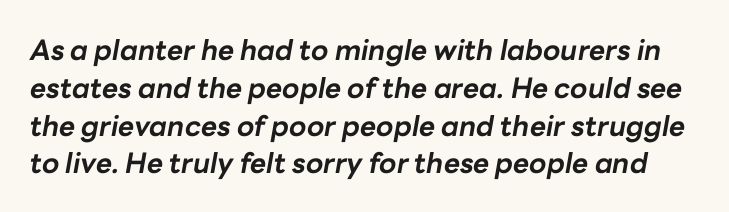
Q: Is the text bold? A: Yes.
Q: Is the text italic (slanted)? A: Yes, it leans right by about 10 degrees.
Q: Is the text underlined? A: No.
Q: Is the spacing between letters normal or unusually wide? A: Normal.
Q: Is the spacing between lines tight, normal or loose? A: Normal.
Q: Width (condensed, normal, or wide)? A: Normal.
Q: Stroke contrast? A: Low.
Q: x-height? A: Medium.
Q: Monospaced? A: No.
